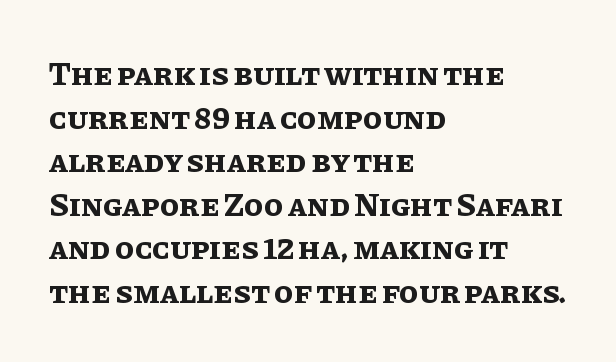
{"italic": "no", "bold": "yes", "weight": "bold", "width": "normal", "stroke_contrast": "low", "x_height": "large", "monospaced": "no", "underline": "no", "align": "left", "line_spacing": "normal", "line_spacing_ratio": 1.36, "letter_spacing": "normal", "letter_spacing_em": 0.0, "glyph_px": 32}
